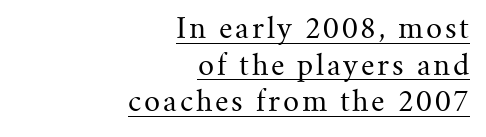
The image shows 28 px regular-weight serif type, upright; set right-aligned, normal line spacing (1.31x), underlined; medium stroke contrast and a small x-height.
